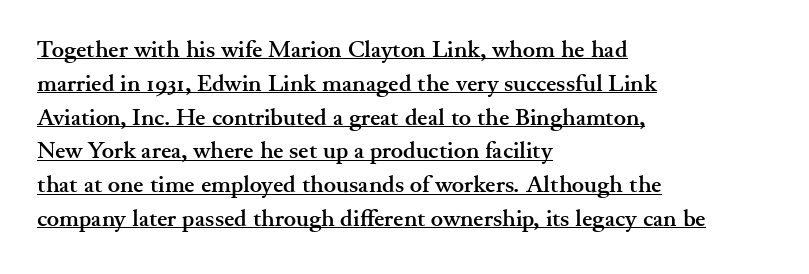
Q: Is the text bold? A: Yes.
Q: Is the text italic (slanted)? A: No, it is upright.
Q: Is the text underlined? A: Yes.
Q: How is the paragraph aligned? A: Left-aligned.
Q: Is the spacing between letters normal or unusually wide? A: Normal.
Q: Is the spacing between lines tight, normal or loose? A: Normal.
